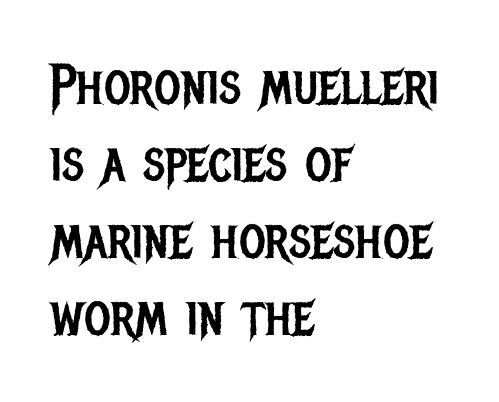
In terms of letterspacing, this is plain default setting. A sans-serif font was chosen for this passage. Varying glyph widths throughout — classic text-font behaviour. Unmarked baselines from the first word to the last.
